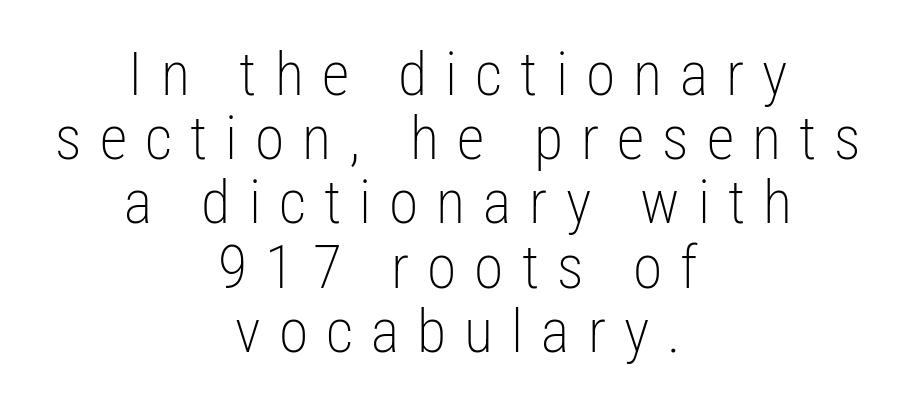
The image shows 60 px light, condensed sans-serif type, upright; set centered, tight line spacing (1.07x), unusually wide letter spacing (+0.3 em), not underlined; low stroke contrast and a medium x-height.
